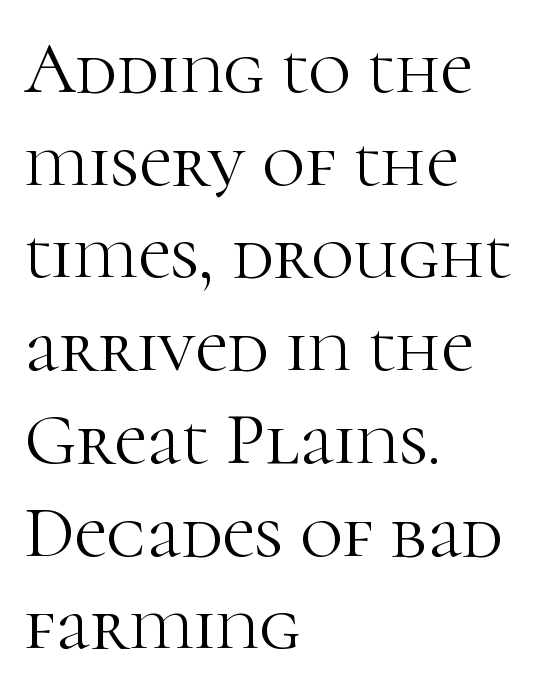
The image shows 73 px light serif type, upright; set left-aligned, normal line spacing (1.27x), normal letter spacing, not underlined; high stroke contrast and a medium x-height.
